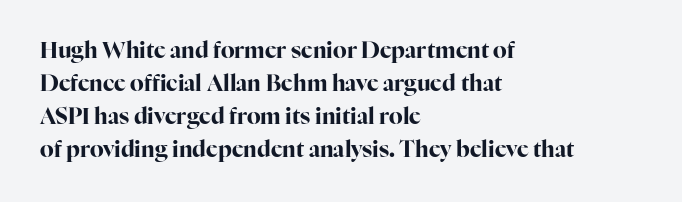
You'd pick this weight for a headline — it's a proper bold. The lettering holds an erect, upright posture throughout. Glance below the letters and you will spot only blank space. Layout note: lines flush left. Characters follow at the spacing the type designer built in. These lines sit exactly where default settings would place them.
